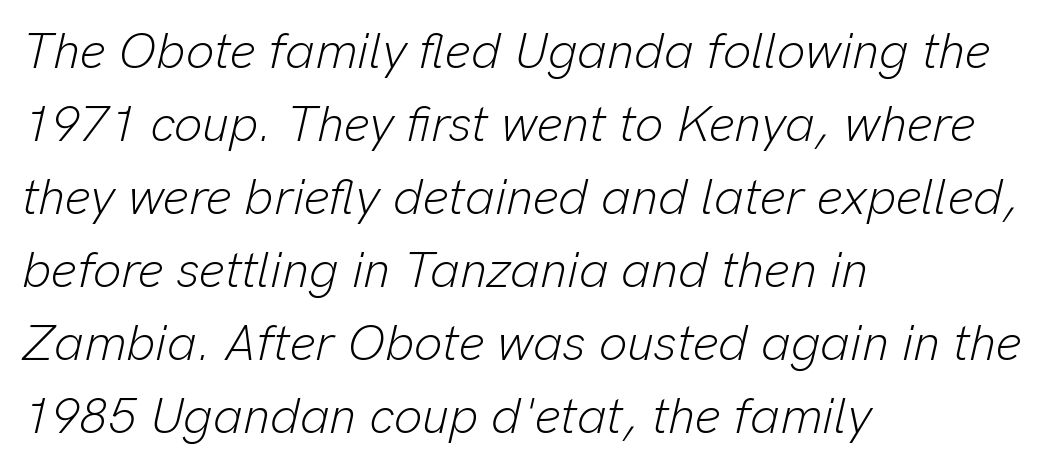
Q: Is the text bold? A: No.
Q: Is the text italic (slanted)? A: Yes, it leans right by about 13 degrees.
Q: Is the text underlined? A: No.
Q: How is the paragraph aligned? A: Left-aligned.
Q: Is the spacing between letters normal or unusually wide? A: Normal.
Q: Is the spacing between lines tight, normal or loose? A: Normal.
Q: Width (condensed, normal, or wide)? A: Normal.
Q: Stroke contrast? A: Low.
Q: x-height? A: Medium.
Q: Monospaced? A: No.
